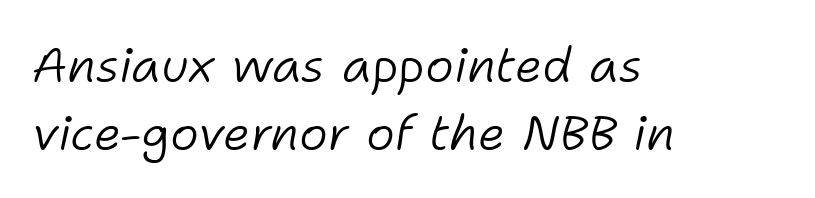
Tracking here is standard; glyphs follow each other at the usual distance. On a weight scale, this lands at 450 or below. Yep, that's italic — everything's leaning. The foot of each line stays bare and open. One-word summary of the alignment: left. Vertically, the passage feels balanced, rows spaced as you'd expect.
